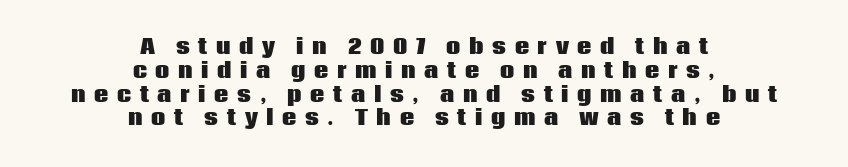
Plain, unruled lines of type. Upright lettering throughout. Tracking here is generous; glyphs stand well apart from one another. In CSS terms this would be text-align: center.
